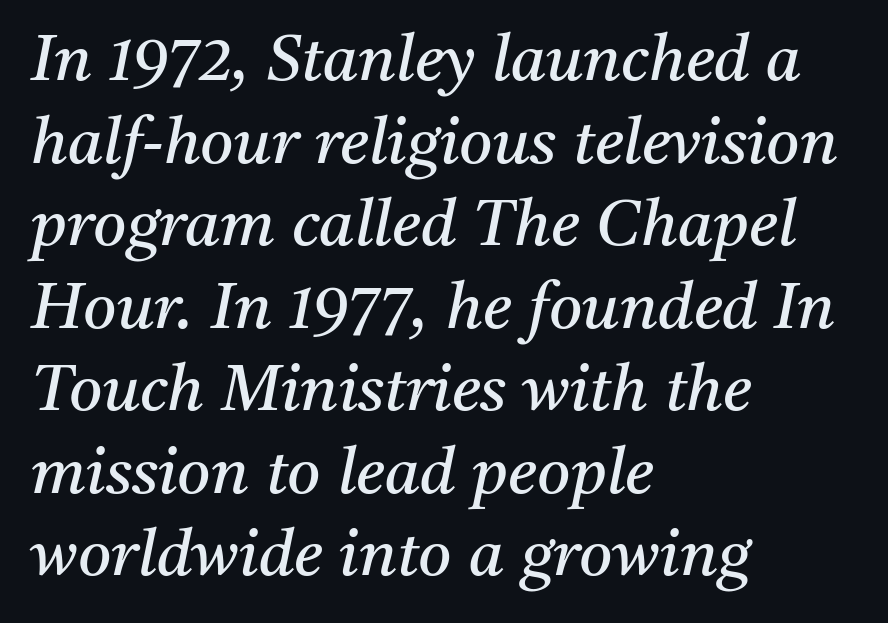
The image shows 64 px regular-weight serif type, italic (leaning right); set left-aligned, normal line spacing (1.29x), normal letter spacing, not underlined; medium stroke contrast and a medium x-height.
